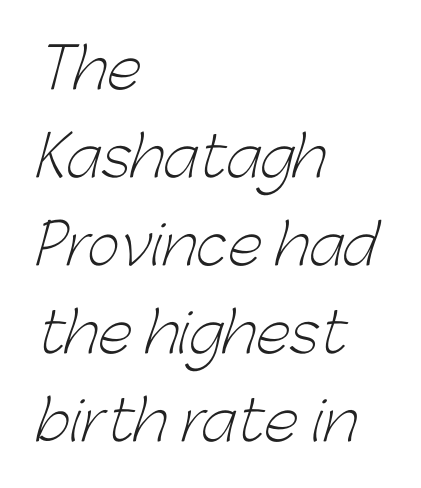
{"serif": "no", "bold": "no", "weight": "light", "width": "normal", "stroke_contrast": "low", "x_height": "medium", "monospaced": "no", "underline": "no", "align": "left", "line_spacing": "normal", "line_spacing_ratio": 1.57, "letter_spacing": "normal", "letter_spacing_em": 0.0, "glyph_px": 56}
